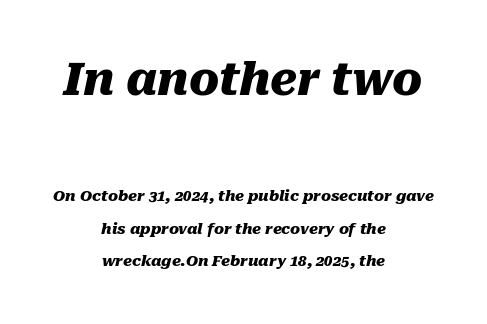
Compare the two chunks: the upper has the greater cap height. Honestly, there is no underline to notice here at all. A typesetter would call this proportional, since set widths differ per character. In terms of posture, this sample is oblique. Regarding leading, the lines here are spaced well apart.
